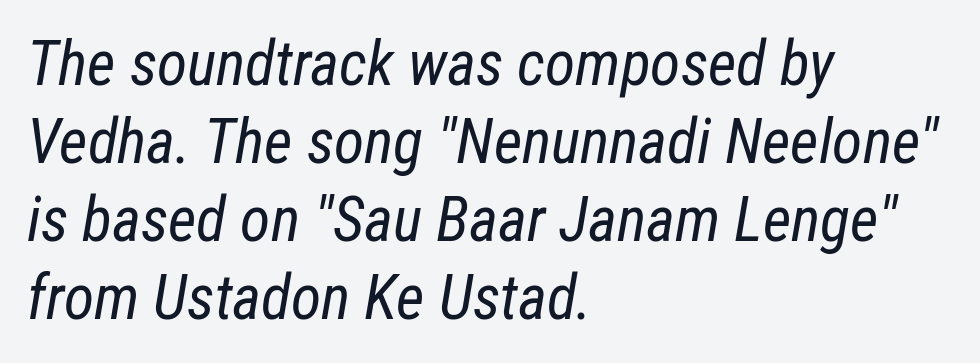
Q: Is the text bold? A: No.
Q: Is the text italic (slanted)? A: Yes, it leans right by about 12 degrees.
Q: Is the text underlined? A: No.
Q: How is the paragraph aligned? A: Left-aligned.
Q: Is the spacing between letters normal or unusually wide? A: Normal.
Q: Is the spacing between lines tight, normal or loose? A: Normal.
Q: Width (condensed, normal, or wide)? A: Condensed.
Q: Stroke contrast? A: Low.
Q: x-height? A: Medium.
Q: Monospaced? A: No.
